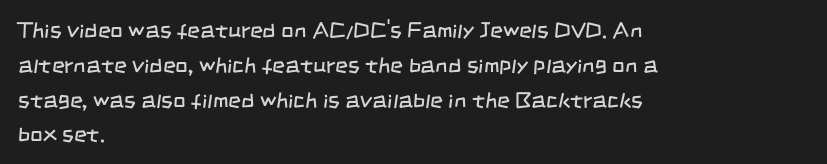
The image shows 22 px text type; set left-aligned, normal line spacing (1.58x), normal letter spacing, not underlined.
